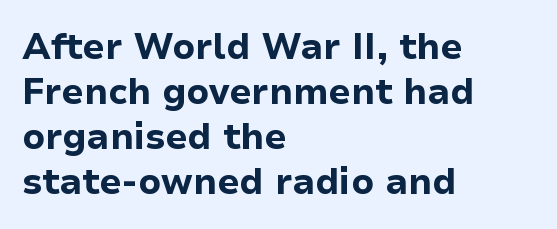
The image shows 36 px bold sans-serif type, upright; set left-aligned, normal line spacing (1.25x), normal letter spacing, not underlined; low stroke contrast and a medium x-height.
